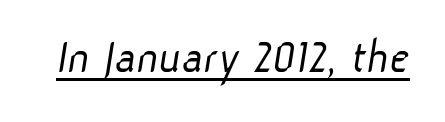
Does the type have serifs? No, each stem ends abruptly. The face looks like a standard text weight, possibly lighter. Think of a printed novel: that variable character pitch is what you see here. Between one letter and the next there's only the usual sliver of space.
